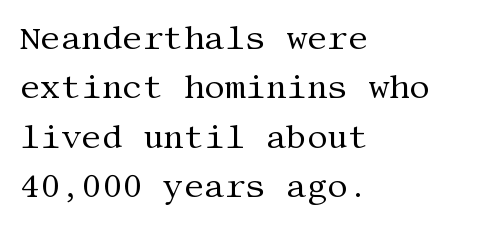
{"serif": "yes", "italic": "no", "bold": "no", "weight": "regular", "width": "normal", "stroke_contrast": "medium", "x_height": "large", "underline": "no", "align": "left", "line_spacing": "normal", "line_spacing_ratio": 1.54, "letter_spacing": "normal", "letter_spacing_em": 0.0, "glyph_px": 32}
